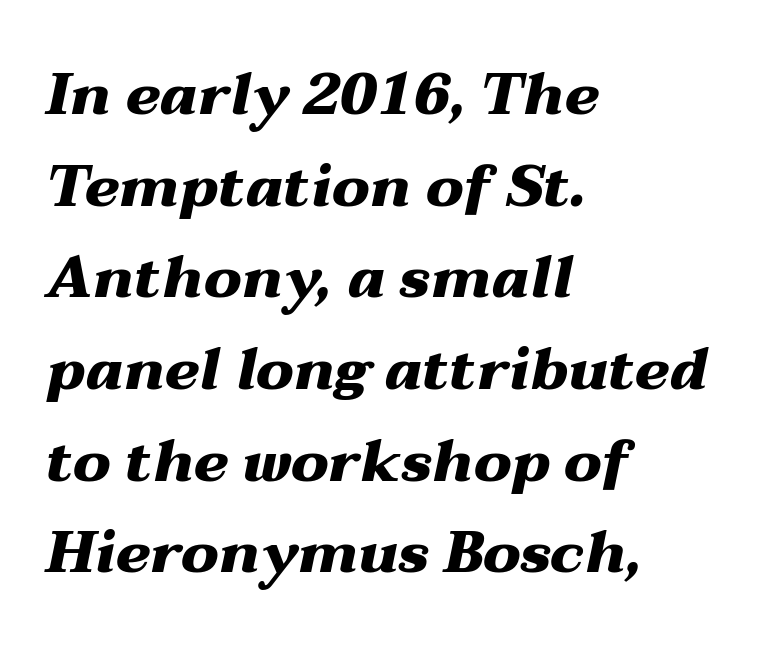
The image shows 58 px heavy, wide type, italic (leaning right); set left-aligned, normal line spacing (1.58x), normal letter spacing, not underlined; medium stroke contrast and a medium x-height.
